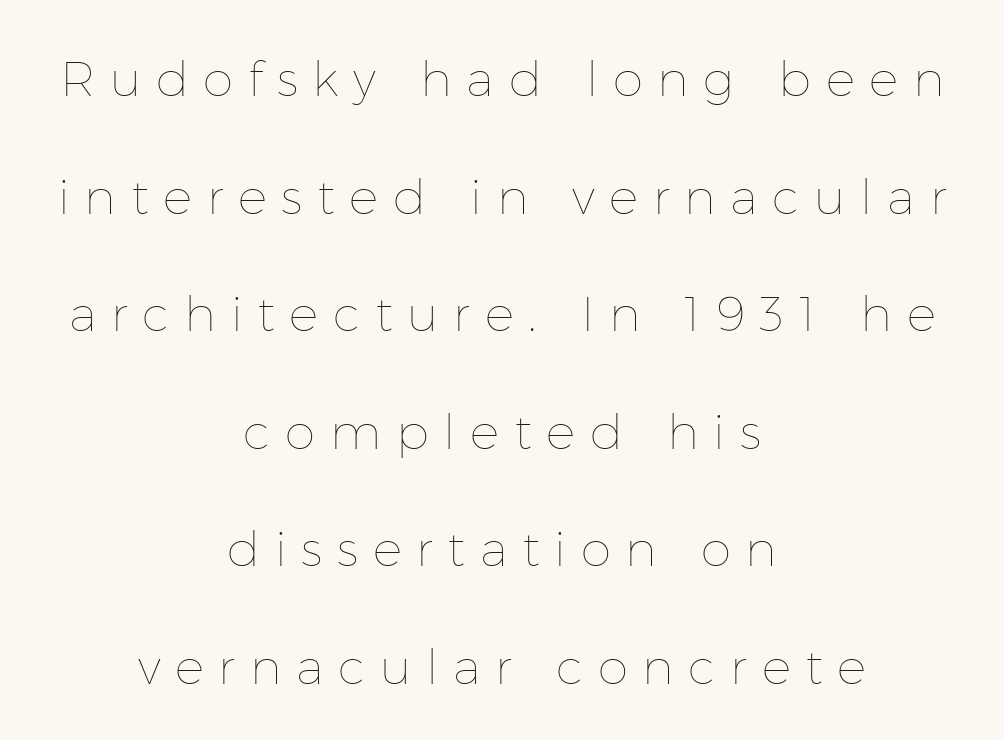
{"italic": "no", "bold": "no", "weight": "thin", "width": "normal", "stroke_contrast": "low", "x_height": "medium", "monospaced": "no", "underline": "no", "align": "center", "line_spacing": "loose", "line_spacing_ratio": 2.4, "letter_spacing": "wide", "letter_spacing_em": 0.3, "glyph_px": 49}
